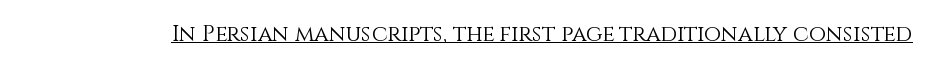
The image shows 22 px text type, upright; set normal letter spacing, underlined.
